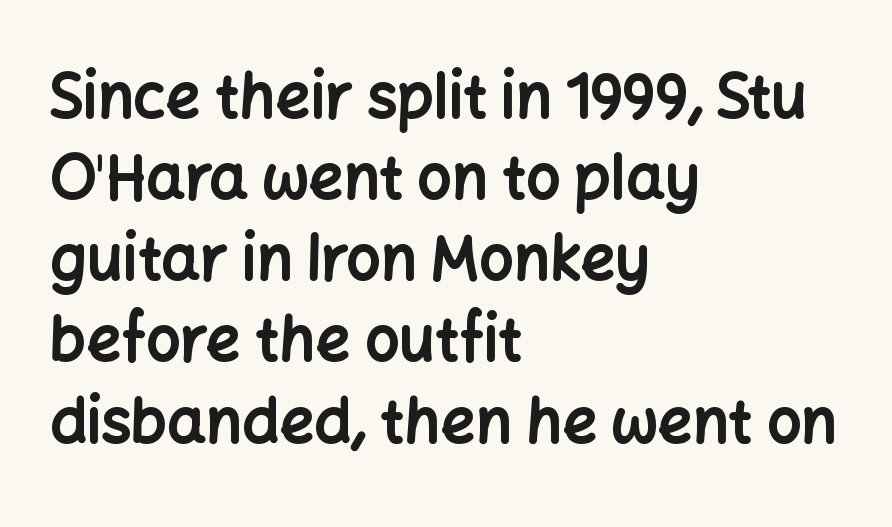
Q: Is the text bold? A: Yes.
Q: Is the text italic (slanted)? A: No, it is upright.
Q: Is the typeface a serif or a sans-serif typeface? A: Sans-serif.
Q: Is the text underlined? A: No.
Q: How is the paragraph aligned? A: Left-aligned.
Q: Is the spacing between letters normal or unusually wide? A: Normal.
Q: Is the spacing between lines tight, normal or loose? A: Normal.
Q: Width (condensed, normal, or wide)? A: Normal.
Q: Stroke contrast? A: Low.
Q: x-height? A: Medium.
Q: Monospaced? A: No.
